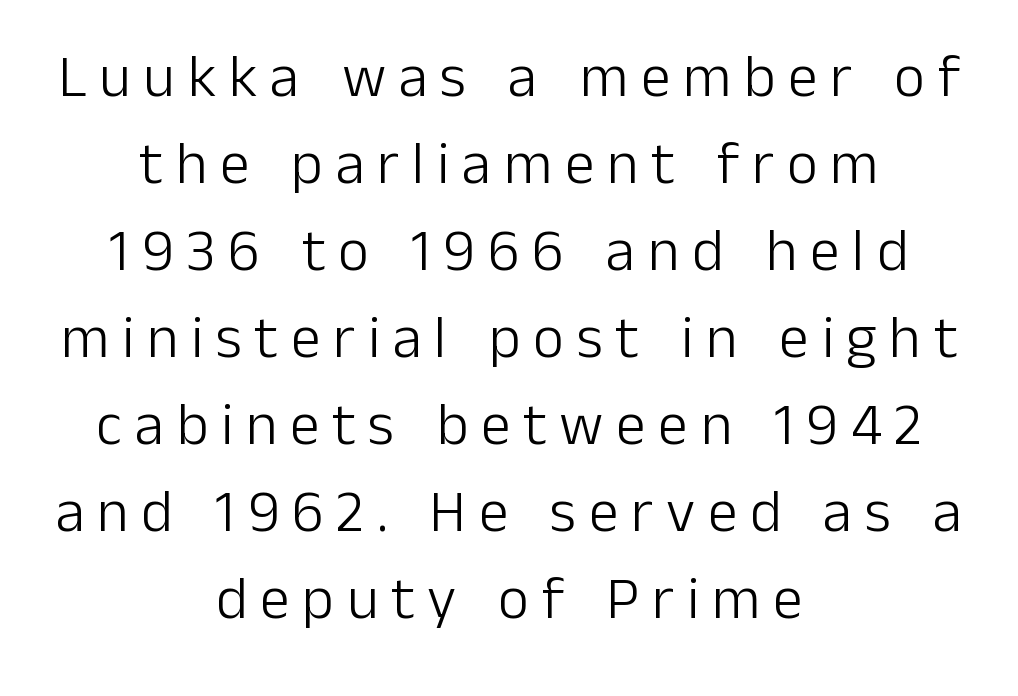
Q: Is the text bold? A: No.
Q: Is the text italic (slanted)? A: No, it is upright.
Q: Is the typeface a serif or a sans-serif typeface? A: Sans-serif.
Q: Is the text underlined? A: No.
Q: How is the paragraph aligned? A: Centered.
Q: Is the spacing between letters normal or unusually wide? A: Unusually wide.
Q: Is the spacing between lines tight, normal or loose? A: Normal.
Q: Width (condensed, normal, or wide)? A: Normal.
Q: Stroke contrast? A: Low.
Q: x-height? A: Medium.
Q: Monospaced? A: No.
